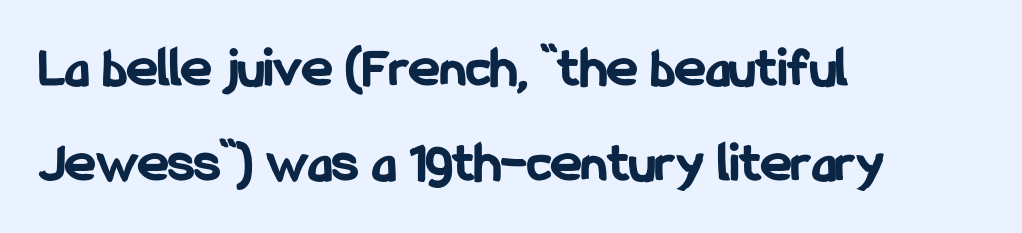
The image shows 58 px bold, condensed sans-serif type, upright; set left-aligned, normal line spacing (1.64x), normal letter spacing, not underlined; low stroke contrast and a medium x-height.
